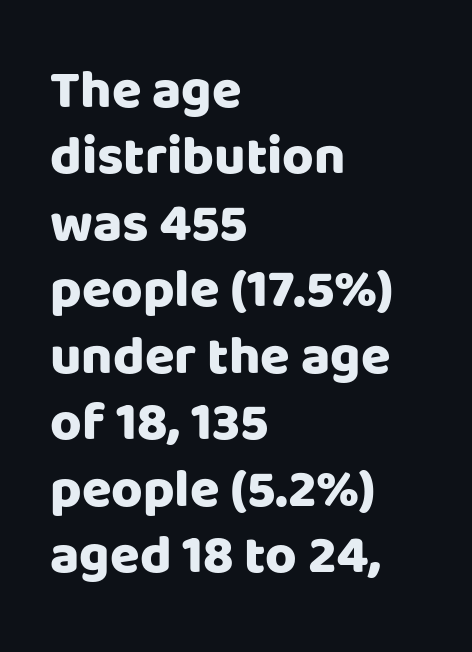
{"serif": "no", "italic": "no", "bold": "yes", "weight": "heavy", "width": "normal", "stroke_contrast": "low", "x_height": "large", "monospaced": "no", "underline": "no", "align": "left", "line_spacing_ratio": 1.23, "letter_spacing": "normal", "letter_spacing_em": 0.0, "glyph_px": 54}
